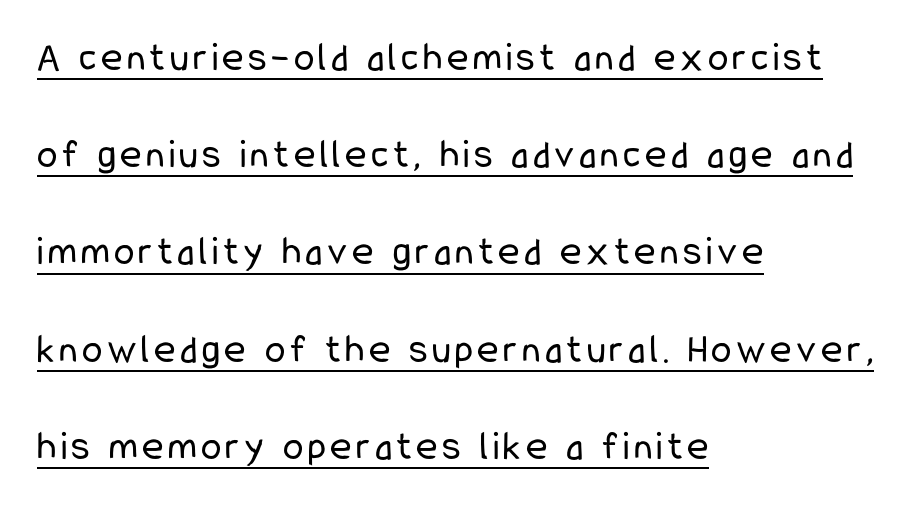
Q: Is the text bold? A: No.
Q: Is the text italic (slanted)? A: No, it is upright.
Q: Is the typeface a serif or a sans-serif typeface? A: Sans-serif.
Q: Is the text underlined? A: Yes.
Q: How is the paragraph aligned? A: Left-aligned.
Q: Is the spacing between lines tight, normal or loose? A: Loose.
Q: Width (condensed, normal, or wide)? A: Condensed.
Q: Stroke contrast? A: Low.
Q: x-height? A: Medium.
Q: Monospaced? A: No.
